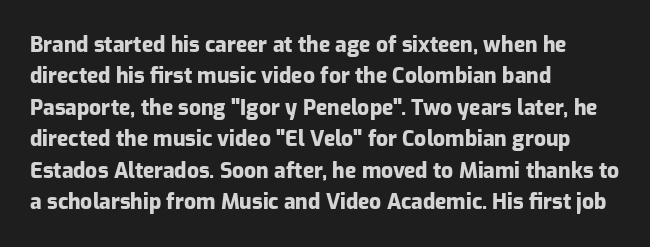
The image shows 21 px bold type, upright; set left-aligned, normal line spacing (1.5x), normal letter spacing, not underlined.
